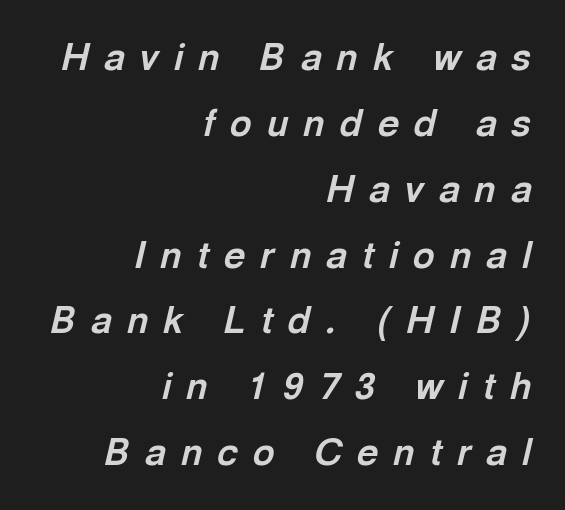
Q: Is the text bold? A: Yes.
Q: Is the text italic (slanted)? A: Yes, it leans right by about 13 degrees.
Q: Is the text underlined? A: No.
Q: How is the paragraph aligned? A: Right-aligned.
Q: Is the spacing between letters normal or unusually wide? A: Unusually wide.
Q: Width (condensed, normal, or wide)? A: Normal.
Q: x-height? A: Medium.
Q: Monospaced? A: No.
